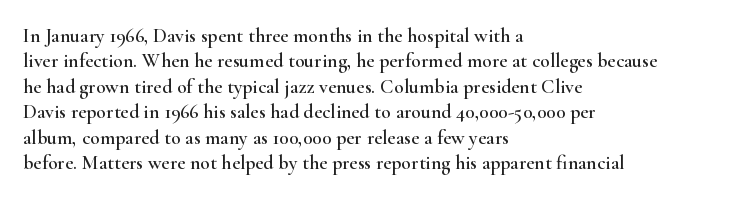
Layout note: lines flush left. The zone under the glyphs is completely vacant. The gaps between neighbouring characters are ordinary and unremarkable. Ascenders rise straight up at ninety degrees. Leading matches the norm, producing a regular column.
